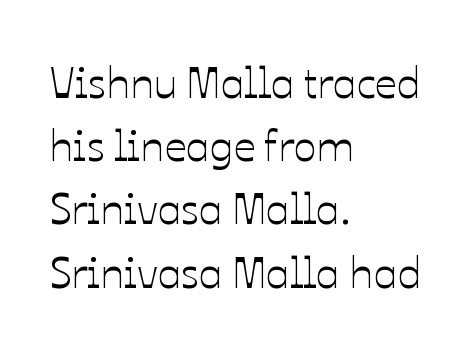
Observe the ordinary spacing: letters are neighbours, not strangers. The passage shown is not underscored anywhere. Layout note: lines flush left. Ascenders rise straight up at ninety degrees. Varying glyph widths throughout — classic text-font behaviour.
